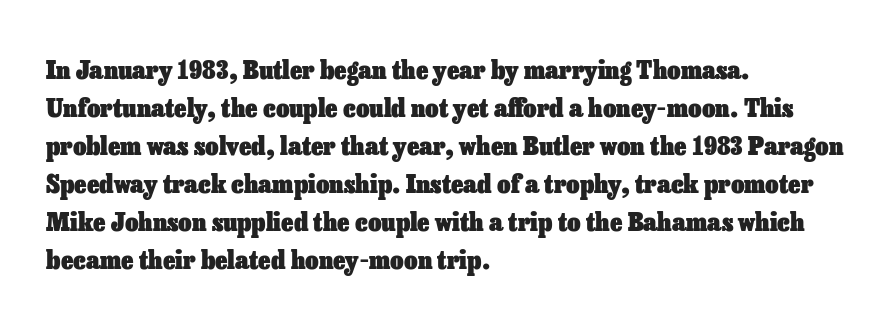
{"italic": "no", "bold": "yes", "underline": "no", "align": "left", "line_spacing": "normal", "line_spacing_ratio": 1.46, "letter_spacing": "normal", "letter_spacing_em": 0.0, "glyph_px": 26}
